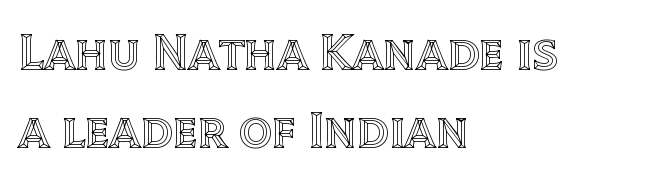
{"italic": "no", "width": "normal", "x_height": "large", "monospaced": "no", "underline": "no", "align": "left", "line_spacing": "normal", "line_spacing_ratio": 1.5, "letter_spacing": "normal", "letter_spacing_em": 0.0, "glyph_px": 52}
